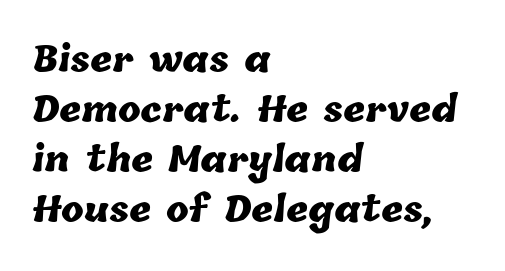
{"bold": "yes", "weight": "heavy", "width": "normal", "stroke_contrast": "low", "x_height": "medium", "monospaced": "no", "underline": "no", "align": "left", "line_spacing": "normal", "line_spacing_ratio": 1.47, "letter_spacing": "normal", "letter_spacing_em": 0.0, "glyph_px": 34}
